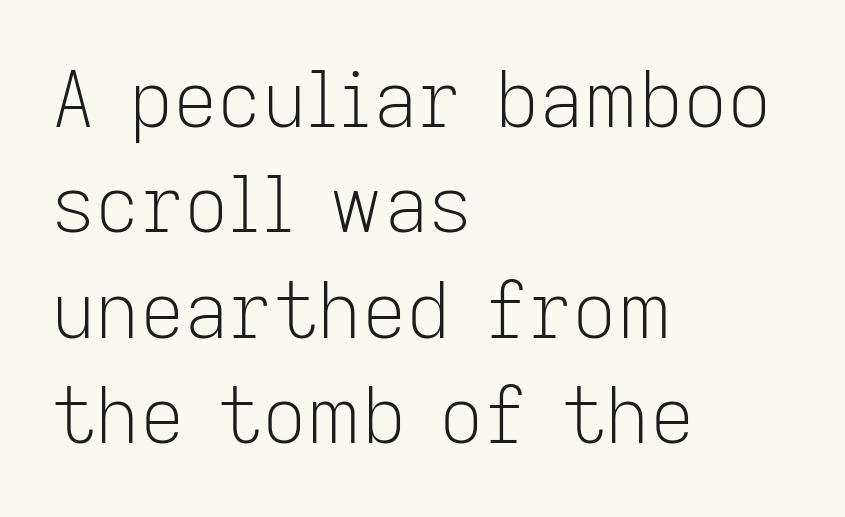
Rows of type keep a routine distance in the vertical direction. The passage shown is typed in a proportional face where columns would drift. One-word summary of the alignment: left. Here the glyphs are tracked normally, forming tight word shapes.
